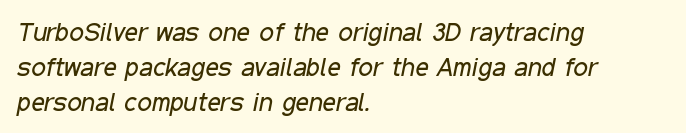
{"italic": "yes", "lean": "right", "slant_degrees": 11, "bold": "no", "underline": "no", "align": "left", "line_spacing": "normal", "line_spacing_ratio": 1.34, "letter_spacing": "normal", "letter_spacing_em": 0.0, "glyph_px": 26}
